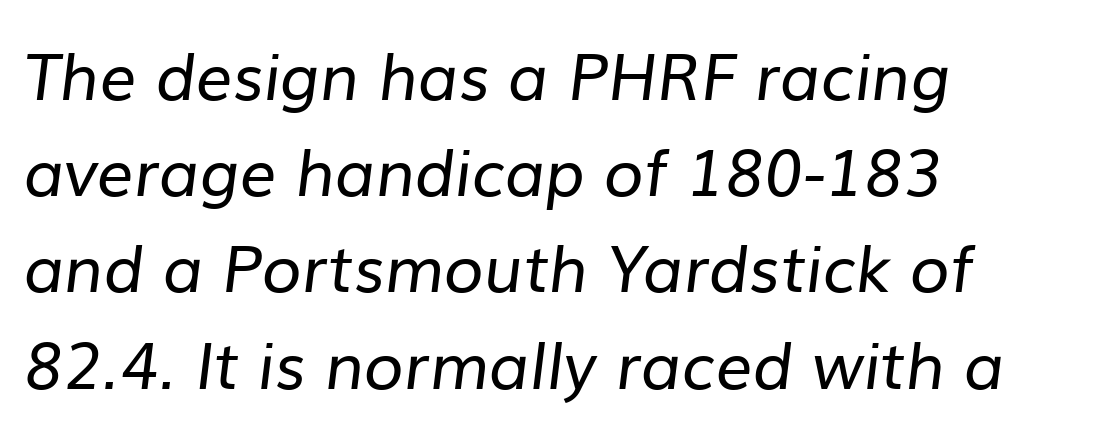
Q: Is the text bold? A: No.
Q: Is the typeface a serif or a sans-serif typeface? A: Sans-serif.
Q: Is the text underlined? A: No.
Q: How is the paragraph aligned? A: Left-aligned.
Q: Is the spacing between letters normal or unusually wide? A: Normal.
Q: Is the spacing between lines tight, normal or loose? A: Normal.
Q: Width (condensed, normal, or wide)? A: Normal.
Q: Stroke contrast? A: Low.
Q: x-height? A: Medium.
Q: Monospaced? A: No.
